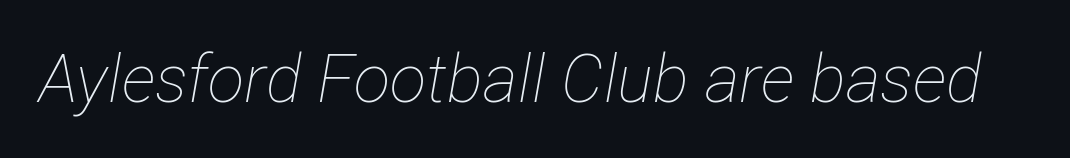
The image shows 67 px thin, condensed type, italic (leaning right); set normal letter spacing, not underlined; low stroke contrast and a medium x-height.
